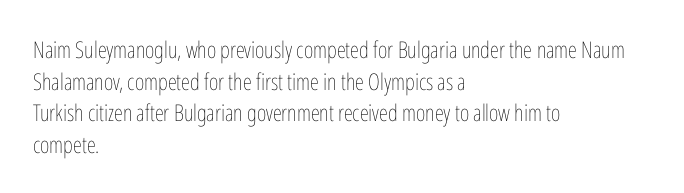
{"italic": "no", "bold": "no", "underline": "no", "align": "left", "line_spacing": "normal", "line_spacing_ratio": 1.37, "letter_spacing": "normal", "letter_spacing_em": 0.0, "glyph_px": 23}
